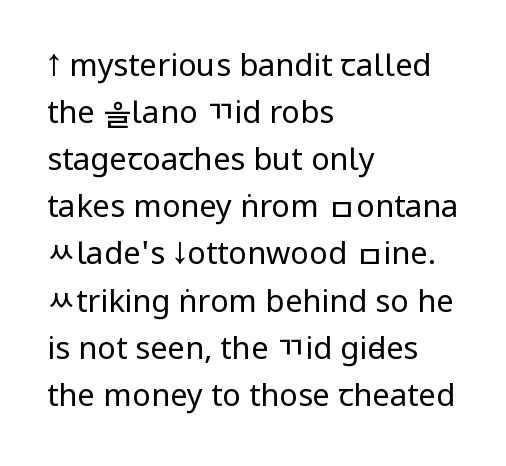
Q: Is the text bold? A: No.
Q: Is the text italic (slanted)? A: No, it is upright.
Q: Is the typeface a serif or a sans-serif typeface? A: Sans-serif.
Q: Is the text underlined? A: No.
Q: How is the paragraph aligned? A: Left-aligned.
Q: Is the spacing between letters normal or unusually wide? A: Normal.
Q: Is the spacing between lines tight, normal or loose? A: Normal.
Q: Width (condensed, normal, or wide)? A: Condensed.
Q: Stroke contrast? A: Low.
Q: x-height? A: Large.
Q: Monospaced? A: No.
